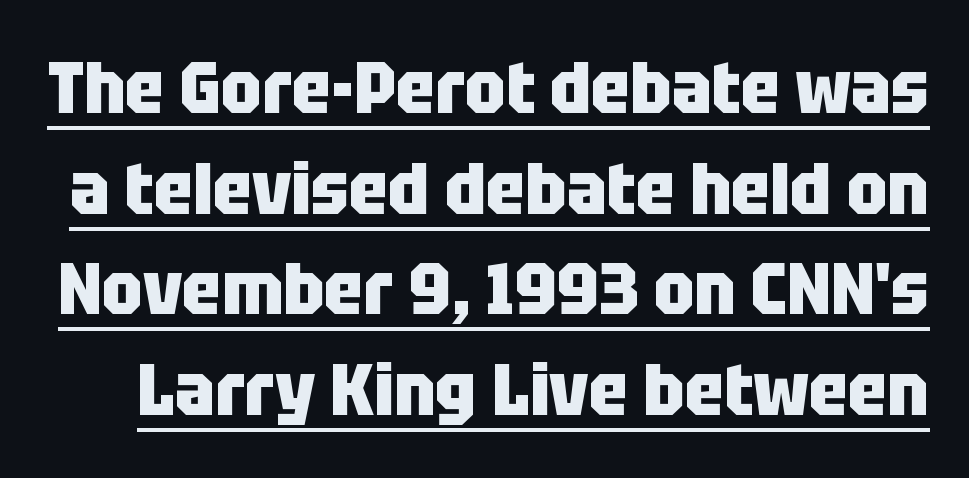
Characters remain perfectly vertical along every line. Heavy-handed strokes throughout: this text is bold. Looks like someone drew a line under every word here. Think of a printed novel: that variable character pitch is what you see here. Vertical spacing — default. Honestly, the letter spacing is just normal — you wouldn't notice it.
